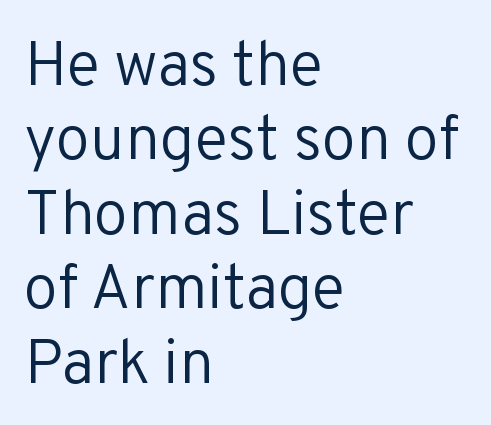
{"serif": "no", "italic": "no", "bold": "no", "weight": "regular", "width": "normal", "stroke_contrast": "low", "x_height": "medium", "monospaced": "no", "underline": "no", "align": "left", "line_spacing_ratio": 1.2, "letter_spacing": "normal", "letter_spacing_em": 0.0, "glyph_px": 62}
